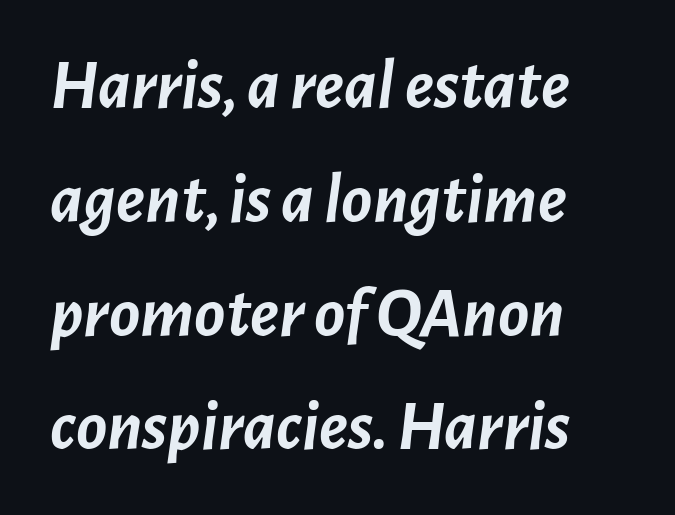
Does the leading feel generous? No, just average. Each line starts at the same left margin while the right side varies. The axis of the letterforms is tilted away from vertical. Check the space under the baseline: it is left empty.
